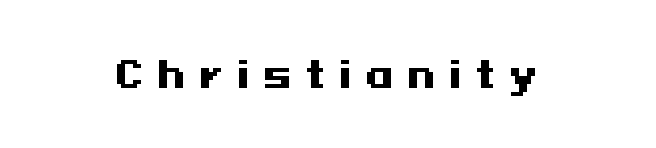
The image shows 36 px heavy, wide sans-serif type, upright; set unusually wide letter spacing (+0.39 em), not underlined; medium stroke contrast and a medium x-height.
